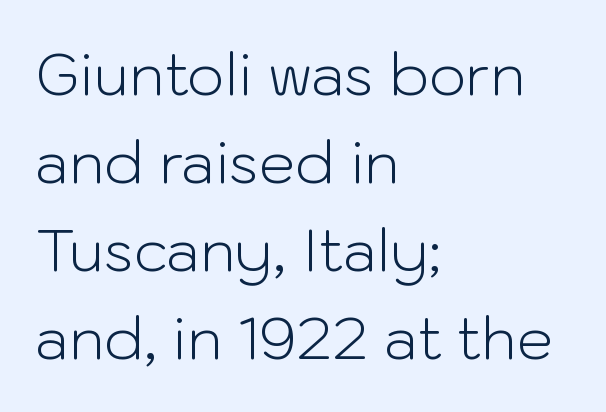
Spacing verdict: proportional, widths tailored to each character. Has an underline been added? It has not. The leading is moderate, giving the passage an even texture. The type sits square on the baseline with zero lean. Observe the ordinary spacing: letters are neighbours, not strangers.
